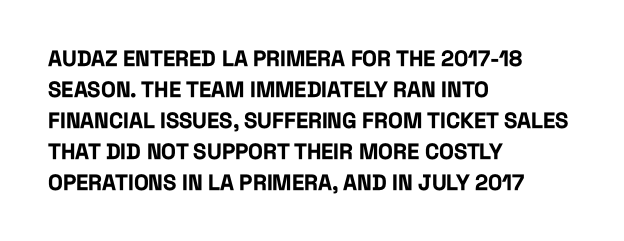
Q: Is the text bold? A: Yes.
Q: Is the text italic (slanted)? A: No, it is upright.
Q: Is the text underlined? A: No.
Q: How is the paragraph aligned? A: Left-aligned.
Q: Is the spacing between letters normal or unusually wide? A: Normal.
Q: Is the spacing between lines tight, normal or loose? A: Normal.
